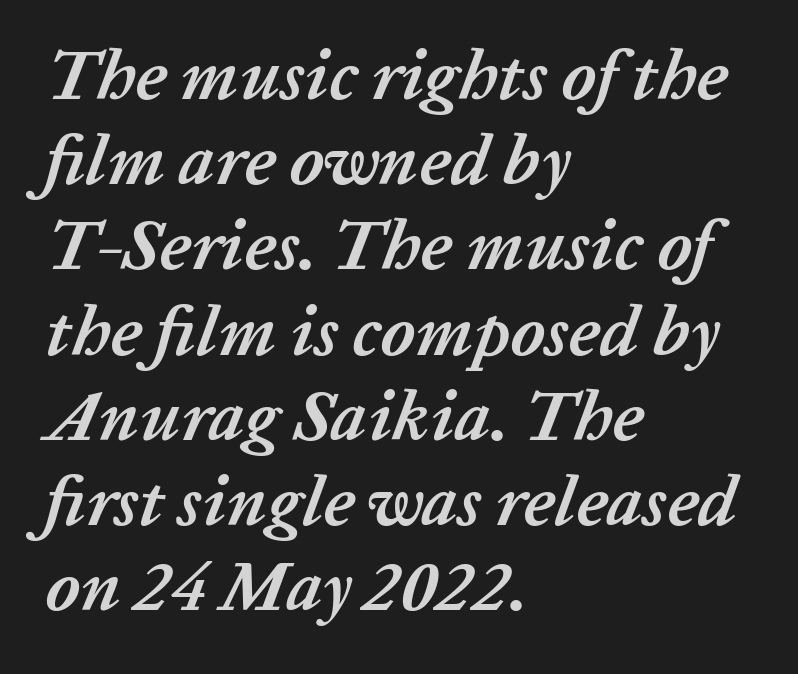
Q: Is the text bold? A: Yes.
Q: Is the text italic (slanted)? A: Yes, it leans right by about 20 degrees.
Q: Is the text underlined? A: No.
Q: How is the paragraph aligned? A: Left-aligned.
Q: Is the spacing between letters normal or unusually wide? A: Normal.
Q: Width (condensed, normal, or wide)? A: Normal.
Q: Stroke contrast? A: Low.
Q: x-height? A: Medium.
Q: Monospaced? A: No.
